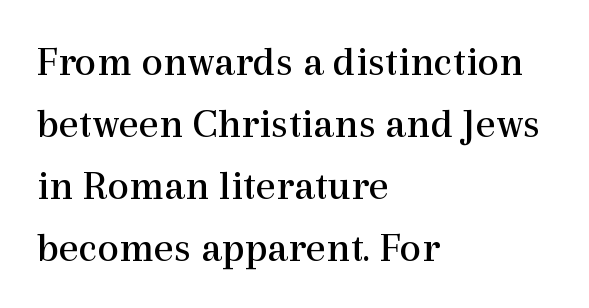
{"serif": "yes", "italic": "no", "bold": "no", "weight": "regular", "width": "normal", "x_height": "medium", "monospaced": "no", "underline": "no", "align": "left", "line_spacing": "normal", "line_spacing_ratio": 1.44, "letter_spacing": "normal", "letter_spacing_em": 0.0, "glyph_px": 43}
